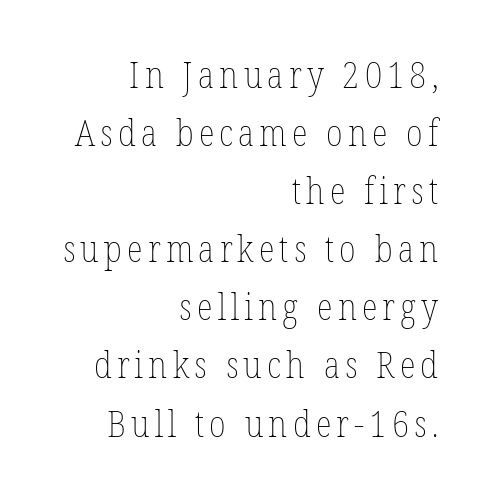
The image shows 37 px thin, condensed type, upright; set right-aligned, normal line spacing (1.57x), not underlined; low stroke contrast and a medium x-height.
